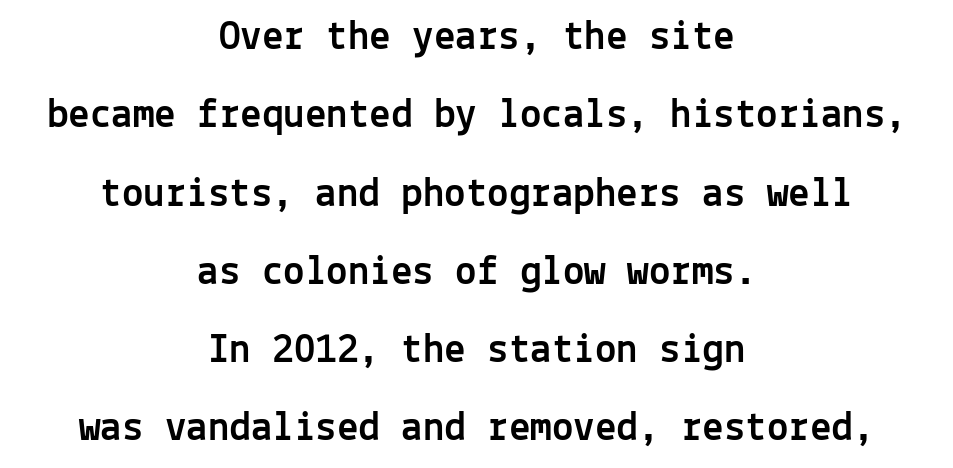
The image shows 43 px sans-serif type, upright, monospaced; set centered, line spacing 1.82x, normal letter spacing, not underlined; a medium x-height.
